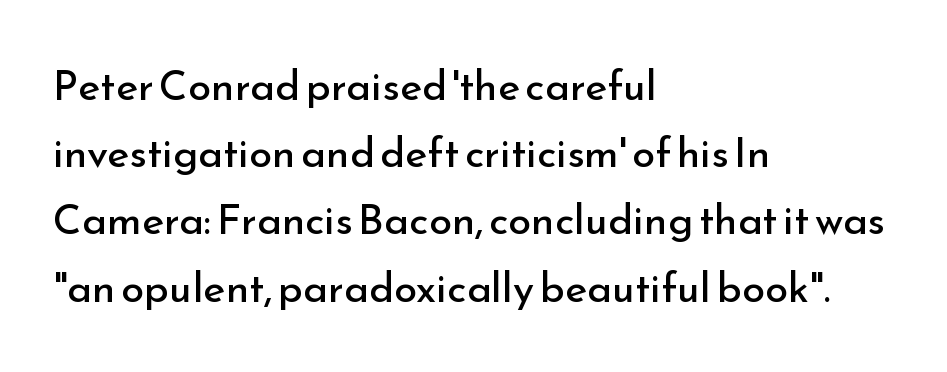
The image shows 42 px regular-weight sans-serif type, upright; set left-aligned, normal line spacing (1.6x), normal letter spacing, not underlined; low stroke contrast and a small x-height.
